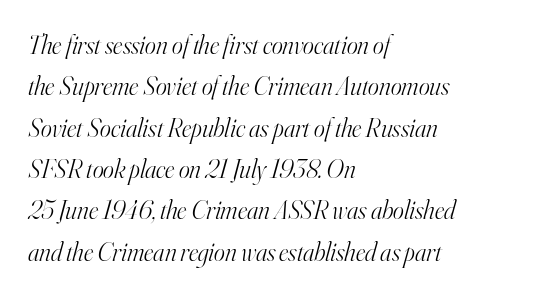
Q: Is the text bold? A: No.
Q: Is the text italic (slanted)? A: Yes, it leans right by about 16 degrees.
Q: Is the text underlined? A: No.
Q: How is the paragraph aligned? A: Left-aligned.
Q: Is the spacing between letters normal or unusually wide? A: Normal.
Q: Is the spacing between lines tight, normal or loose? A: Normal.
